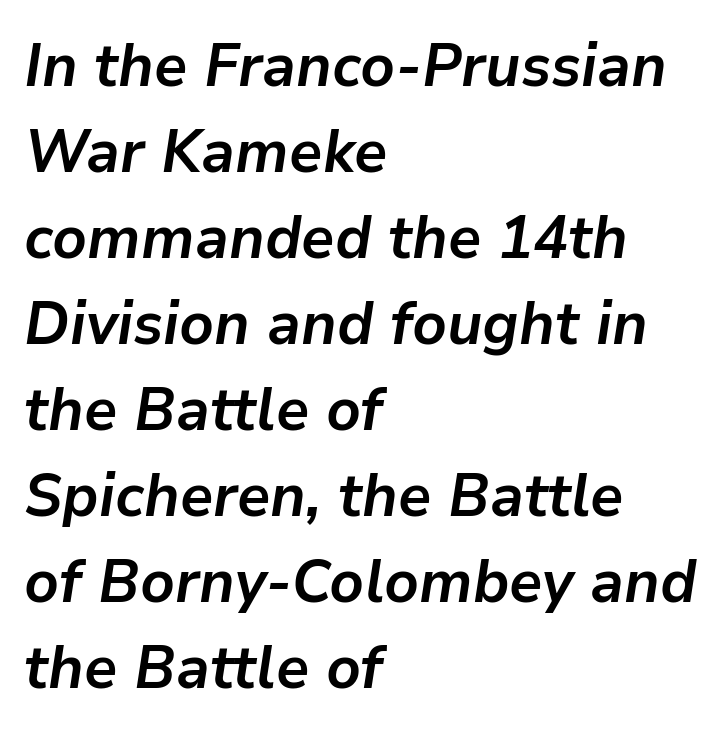
The image shows 61 px semibold type, italic (leaning right); set left-aligned, normal line spacing (1.41x), normal letter spacing, not underlined; low stroke contrast and a medium x-height.
